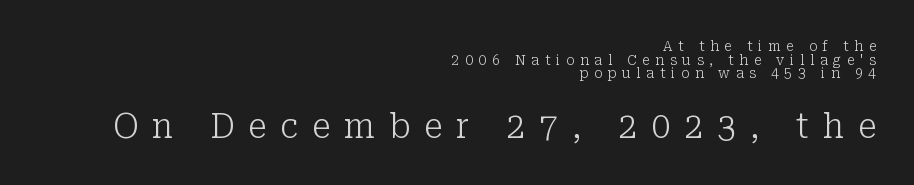
{"serif": "yes", "italic": "no", "bold": "no", "weight": "light", "width": "normal", "stroke_contrast": "low", "x_height": "medium", "monospaced": "no", "underline": "no", "align": "right", "line_spacing": "tight", "line_spacing_ratio": 0.97, "letter_spacing": "wide", "letter_spacing_em": 0.41, "larger_block": "second", "size_ratio": 2.43, "glyph_px": 34}
